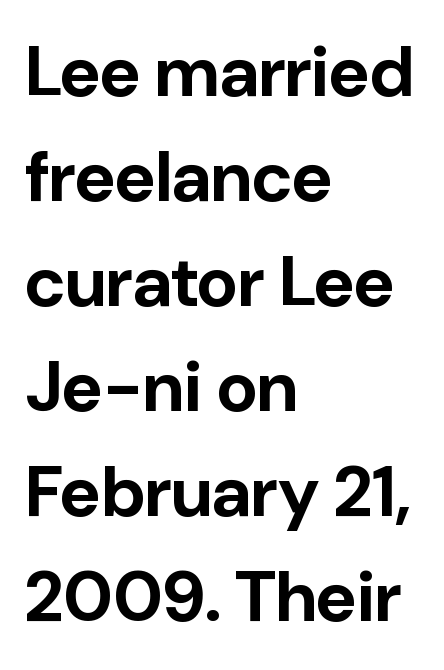
{"serif": "no", "italic": "no", "bold": "yes", "weight": "bold", "width": "normal", "stroke_contrast": "low", "x_height": "medium", "monospaced": "no", "underline": "no", "align": "left", "line_spacing": "normal", "line_spacing_ratio": 1.48, "letter_spacing": "normal", "letter_spacing_em": 0.0, "glyph_px": 71}
